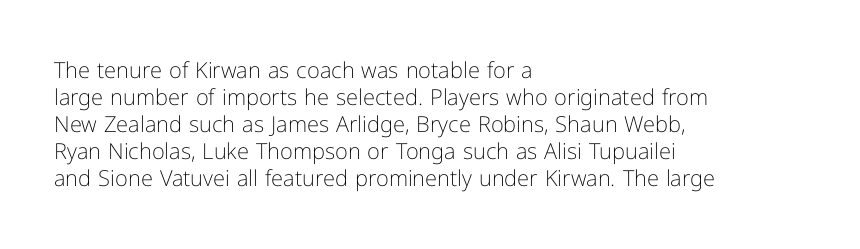
{"italic": "no", "bold": "no", "underline": "no", "align": "left", "line_spacing_ratio": 1.23, "letter_spacing": "normal", "letter_spacing_em": 0.0, "glyph_px": 22}
